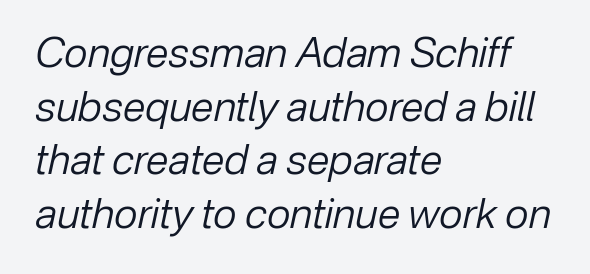
Q: Is the text bold? A: No.
Q: Is the text italic (slanted)? A: Yes, it leans right by about 12 degrees.
Q: Is the text underlined? A: No.
Q: How is the paragraph aligned? A: Left-aligned.
Q: Is the spacing between letters normal or unusually wide? A: Normal.
Q: Is the spacing between lines tight, normal or loose? A: Normal.
Q: Width (condensed, normal, or wide)? A: Normal.
Q: Stroke contrast? A: Low.
Q: x-height? A: Medium.
Q: Monospaced? A: No.
